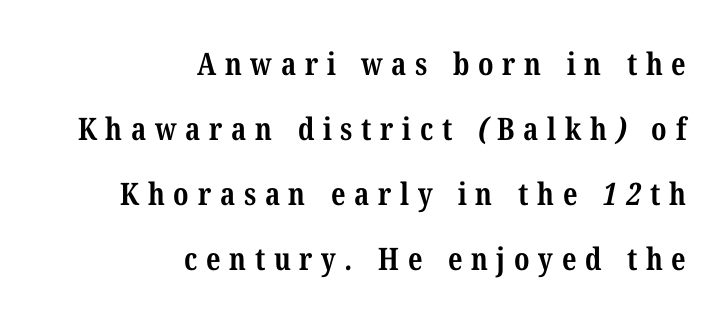
{"serif": "yes", "bold": "yes", "weight": "bold", "width": "condensed", "stroke_contrast": "medium", "x_height": "medium", "monospaced": "no", "underline": "no", "align": "right", "line_spacing": "loose", "line_spacing_ratio": 2.1, "letter_spacing": "wide", "letter_spacing_em": 0.28, "glyph_px": 31}
